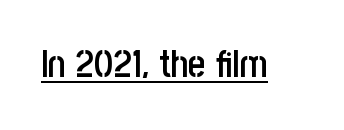
Posture: vertical. Character widths vary here, with narrow letters taking less room than wide ones. The face used here is rendered with its standard letterfit. The font is running at a semibold setting, under full bold. Students, observe the line beneath the letters — that is underlining.
